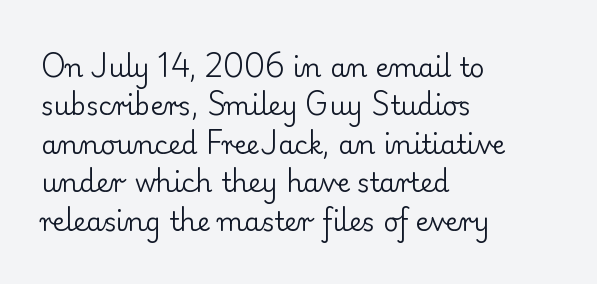
The image shows 26 px text type, upright; set left-aligned, normal line spacing (1.48x), normal letter spacing, not underlined.
